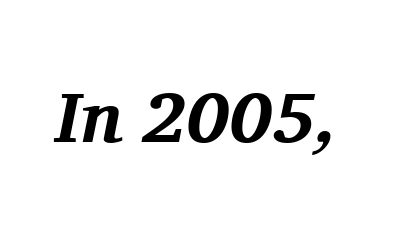
The image shows 72 px bold serif type, italic (leaning right); set normal letter spacing, not underlined; medium stroke contrast and a medium x-height.
